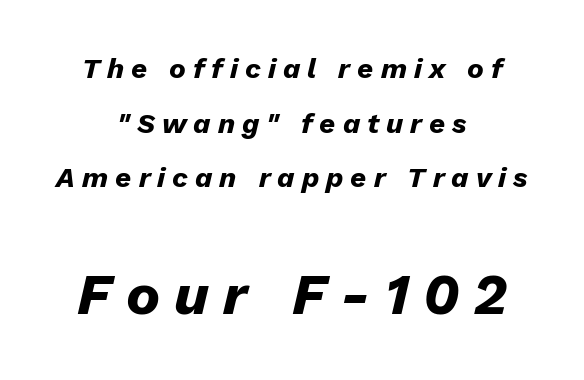
Leftover space on each line is divided equally before and after the words. A typesetter would call this proportional, since set widths differ per character. Look at the tracking — it's clearly loosened, letters drifting apart. The font's italic variant was chosen for this text. The later block is typeset at a bigger size than the earlier block. Notice the wide empty band between every row — that's loose leading.
